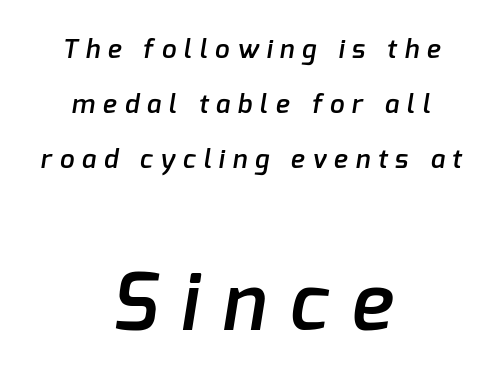
The image shows 79 px semibold sans-serif type; set centered, loose line spacing (2.12x), unusually wide letter spacing (+0.3 em), not underlined; the second (bottom) block is 3.04x larger; low stroke contrast and a medium x-height.
